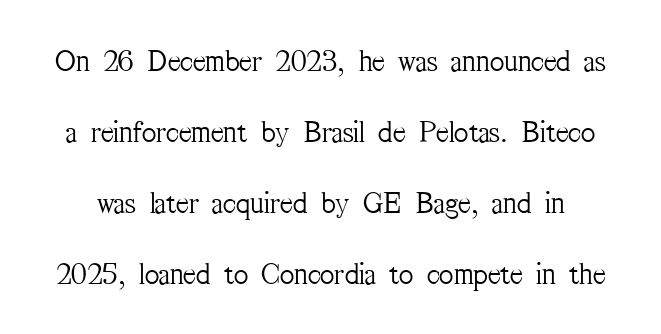
What's the leading like? Stretched, with rows far apart. You can tell it's not italic because the verticals are truly vertical. Examine the stroke ends and you'll spot serifs. Think of a printed novel: that variable character pitch is what you see here.
